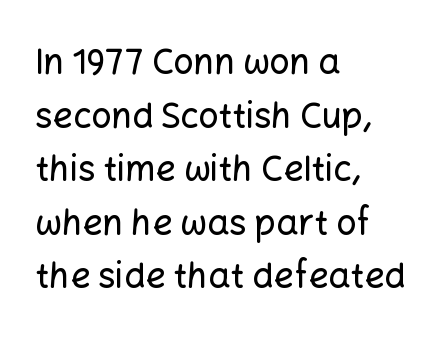
Q: Is the text italic (slanted)? A: No, it is upright.
Q: Is the typeface a serif or a sans-serif typeface? A: Sans-serif.
Q: Is the text underlined? A: No.
Q: How is the paragraph aligned? A: Left-aligned.
Q: Is the spacing between letters normal or unusually wide? A: Normal.
Q: Is the spacing between lines tight, normal or loose? A: Normal.
Q: Width (condensed, normal, or wide)? A: Normal.
Q: Stroke contrast? A: Low.
Q: x-height? A: Medium.
Q: Monospaced? A: No.
